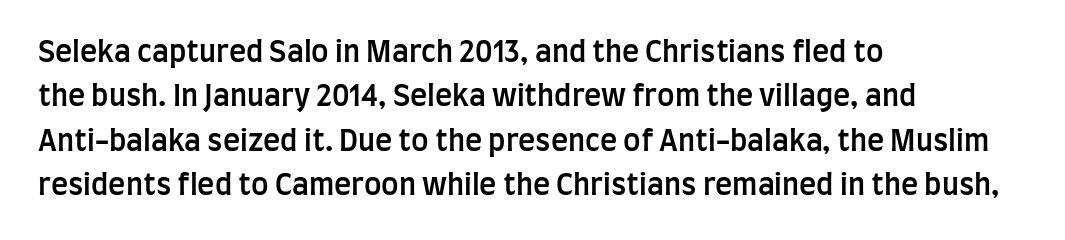
Q: Is the text bold? A: Semi-bold.
Q: Is the text italic (slanted)? A: No, it is upright.
Q: Is the typeface a serif or a sans-serif typeface? A: Sans-serif.
Q: Is the text underlined? A: No.
Q: How is the paragraph aligned? A: Left-aligned.
Q: Is the spacing between letters normal or unusually wide? A: Normal.
Q: Is the spacing between lines tight, normal or loose? A: Normal.
Q: Width (condensed, normal, or wide)? A: Condensed.
Q: Stroke contrast? A: Low.
Q: x-height? A: Large.
Q: Monospaced? A: No.
